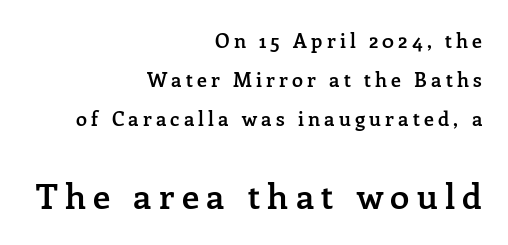
The image shows 35 px semibold serif type, upright; set right-aligned, loose line spacing (1.95x), unusually wide letter spacing (+0.21 em), not underlined; the second (bottom) block is 1.75x larger; low stroke contrast and a medium x-height.
